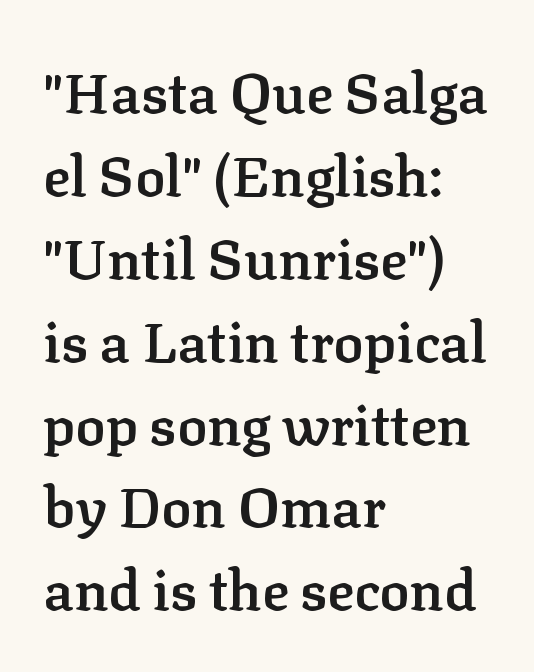
Q: Is the text bold? A: Semi-bold.
Q: Is the text italic (slanted)? A: No, it is upright.
Q: Is the typeface a serif or a sans-serif typeface? A: Serif.
Q: Is the text underlined? A: No.
Q: How is the paragraph aligned? A: Left-aligned.
Q: Is the spacing between letters normal or unusually wide? A: Normal.
Q: Is the spacing between lines tight, normal or loose? A: Normal.
Q: Width (condensed, normal, or wide)? A: Normal.
Q: Stroke contrast? A: Low.
Q: x-height? A: Medium.
Q: Monospaced? A: No.
